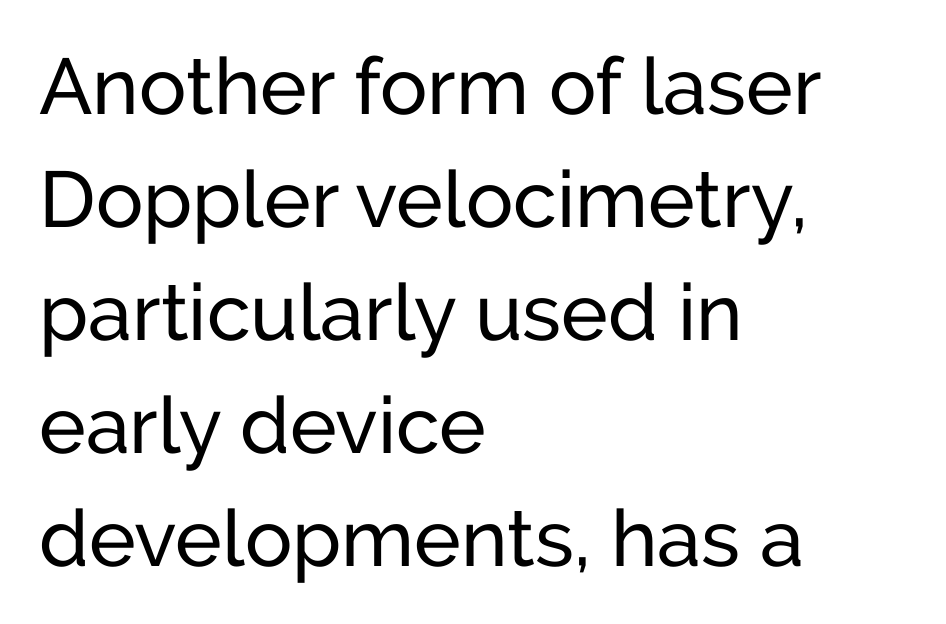
Q: Is the text italic (slanted)? A: No, it is upright.
Q: Is the typeface a serif or a sans-serif typeface? A: Sans-serif.
Q: Is the text underlined? A: No.
Q: How is the paragraph aligned? A: Left-aligned.
Q: Is the spacing between letters normal or unusually wide? A: Normal.
Q: Is the spacing between lines tight, normal or loose? A: Normal.
Q: Width (condensed, normal, or wide)? A: Normal.
Q: Stroke contrast? A: Low.
Q: x-height? A: Medium.
Q: Monospaced? A: No.
